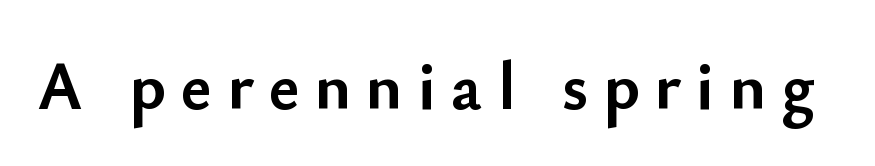
The image shows 68 px semibold sans-serif type, upright; set unusually wide letter spacing (+0.22 em), not underlined; low stroke contrast and a small x-height.
